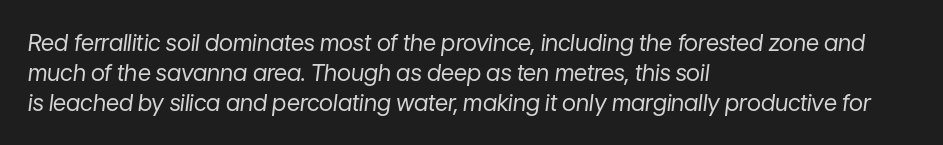
There is no visible air inserted between adjacent glyphs. Underlining? Definitely not there. The rendering uses a moderate line-height, typical for paragraphs. The paragraph has a hard left edge and a soft right edge. The rendering applies a slant to the glyphs.
